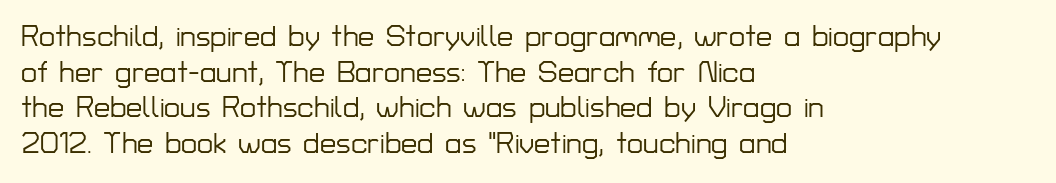
Q: Is the text italic (slanted)? A: No, it is upright.
Q: Is the typeface a serif or a sans-serif typeface? A: Sans-serif.
Q: Is the text underlined? A: No.
Q: How is the paragraph aligned? A: Left-aligned.
Q: Is the spacing between letters normal or unusually wide? A: Normal.
Q: Width (condensed, normal, or wide)? A: Normal.
Q: Stroke contrast? A: Low.
Q: x-height? A: Medium.
Q: Monospaced? A: No.
